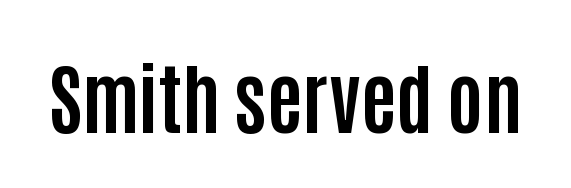
{"serif": "no", "italic": "no", "bold": "yes", "weight": "bold", "width": "condensed", "stroke_contrast": "low", "x_height": "large", "monospaced": "no", "underline": "no", "letter_spacing": "normal", "letter_spacing_em": 0.0, "glyph_px": 77}
